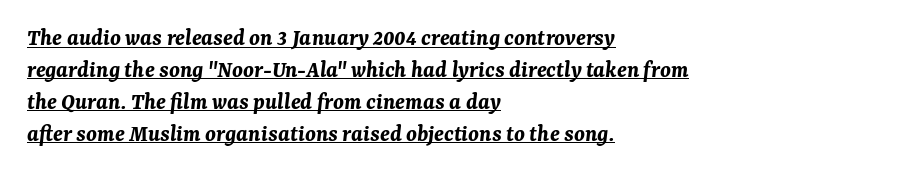
The image shows 24 px bold type, italic (leaning right); set left-aligned, normal line spacing (1.33x), normal letter spacing, underlined.
